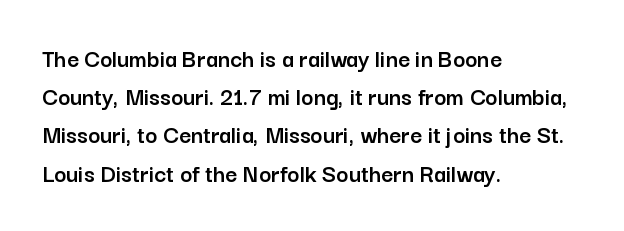
The image shows 26 px text type, upright; set left-aligned, normal line spacing (1.47x), normal letter spacing, not underlined.
